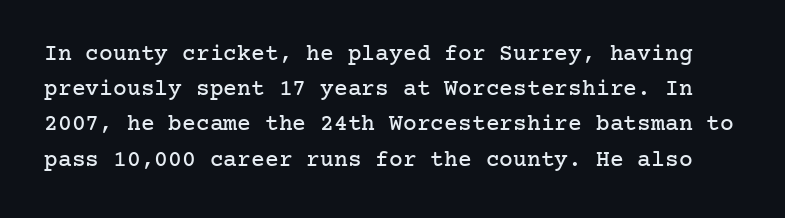
{"italic": "no", "underline": "no", "line_spacing": "normal", "line_spacing_ratio": 1.53, "letter_spacing": "normal", "letter_spacing_em": 0.0, "glyph_px": 23}
